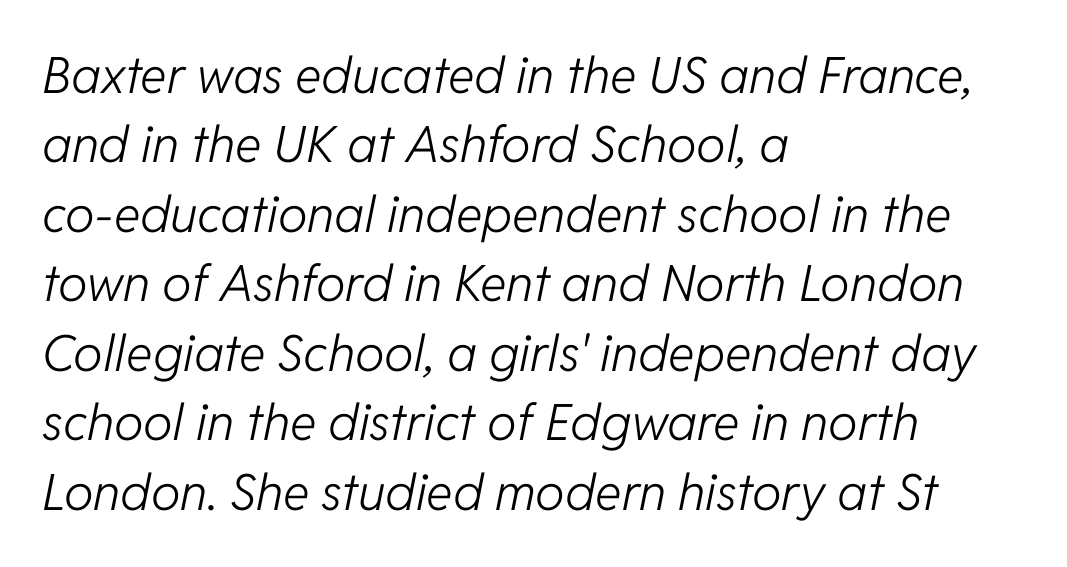
{"italic": "yes", "lean": "right", "slant_degrees": 11, "bold": "no", "weight": "light", "width": "normal", "stroke_contrast": "low", "x_height": "medium", "monospaced": "no", "underline": "no", "align": "left", "line_spacing": "normal", "line_spacing_ratio": 1.39, "letter_spacing": "normal", "letter_spacing_em": 0.0, "glyph_px": 50}
